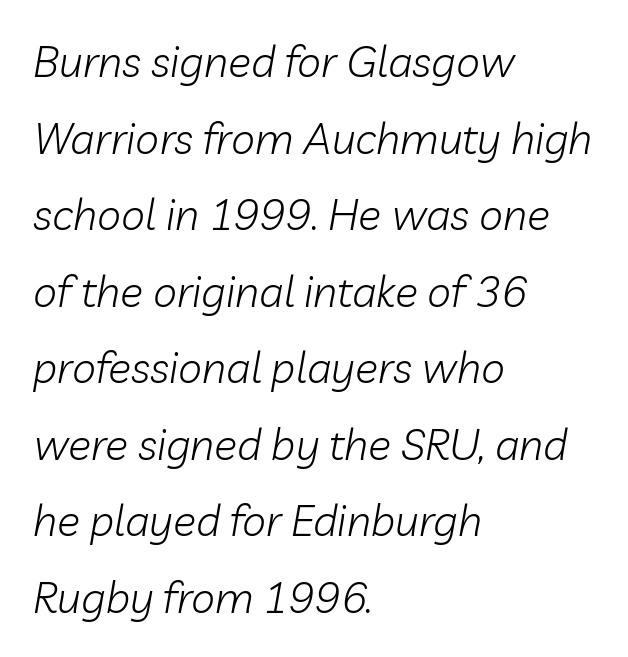
Q: Is the text bold? A: No.
Q: Is the text italic (slanted)? A: Yes, it leans right by about 10 degrees.
Q: Is the text underlined? A: No.
Q: How is the paragraph aligned? A: Left-aligned.
Q: Is the spacing between letters normal or unusually wide? A: Normal.
Q: Width (condensed, normal, or wide)? A: Normal.
Q: Stroke contrast? A: Low.
Q: x-height? A: Medium.
Q: Monospaced? A: No.
